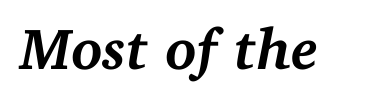
Q: Is the text bold? A: Yes.
Q: Is the text italic (slanted)? A: Yes, it leans right by about 11 degrees.
Q: Is the typeface a serif or a sans-serif typeface? A: Serif.
Q: Is the text underlined? A: No.
Q: Is the spacing between letters normal or unusually wide? A: Normal.
Q: Width (condensed, normal, or wide)? A: Normal.
Q: Stroke contrast? A: Medium.
Q: x-height? A: Medium.
Q: Monospaced? A: No.
